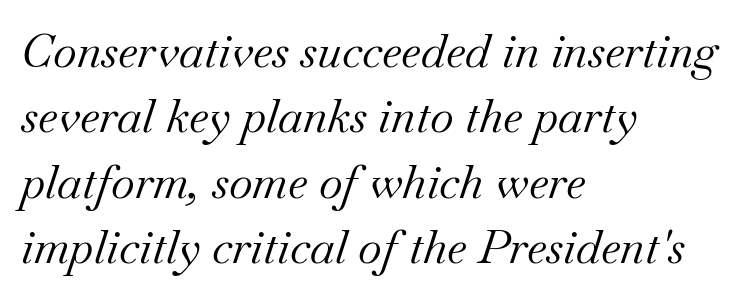
{"serif": "yes", "italic": "yes", "lean": "right", "slant_degrees": 18, "bold": "no", "weight": "regular", "width": "normal", "stroke_contrast": "medium", "x_height": "small", "monospaced": "no", "underline": "no", "align": "left", "line_spacing": "normal", "line_spacing_ratio": 1.42, "letter_spacing": "normal", "letter_spacing_em": 0.0, "glyph_px": 46}
